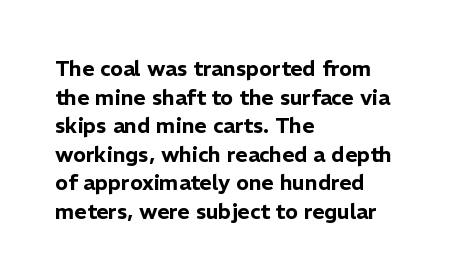
{"italic": "no", "underline": "no", "align": "left", "line_spacing": "normal", "line_spacing_ratio": 1.36, "letter_spacing": "normal", "letter_spacing_em": 0.0, "glyph_px": 21}
